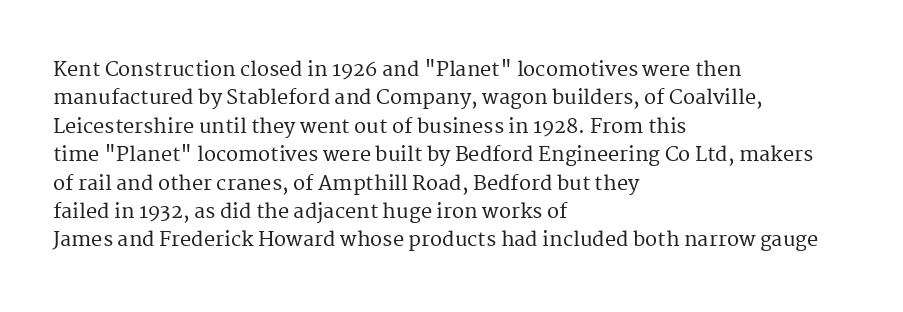
Reading down the block, your eye returns to a fixed left position each line. What stands out about the letter spacing? Nothing — it is the standard amount. The specimen reads as upright at a glance. The designer left line spacing at the default.
